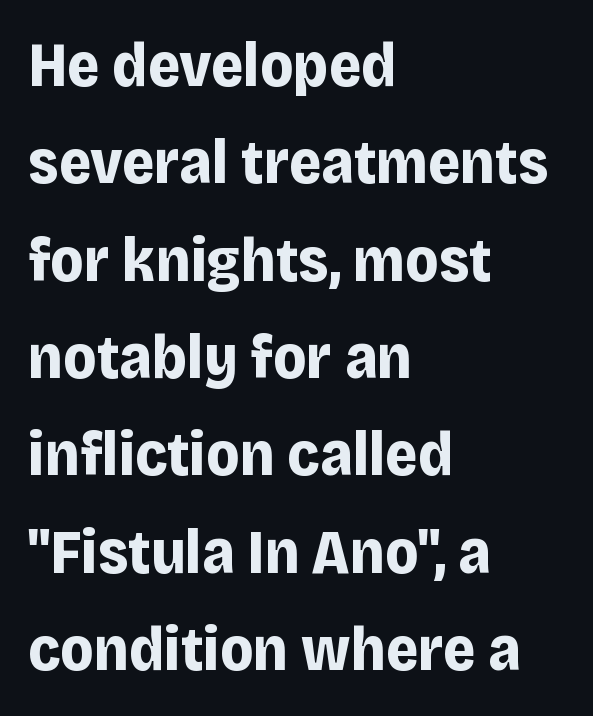
{"serif": "no", "italic": "no", "bold": "yes", "weight": "bold", "width": "normal", "stroke_contrast": "low", "x_height": "large", "monospaced": "no", "underline": "no", "align": "left", "line_spacing": "normal", "line_spacing_ratio": 1.57, "letter_spacing": "normal", "letter_spacing_em": 0.0, "glyph_px": 62}
